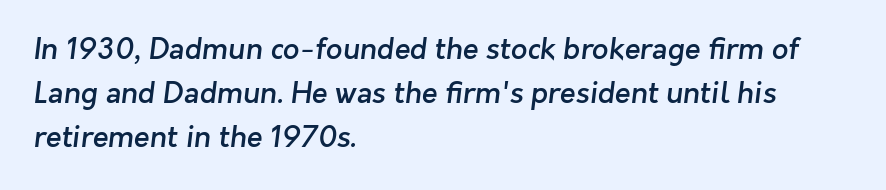
{"serif": "no", "bold": "semi", "weight": "semibold", "width": "normal", "stroke_contrast": "low", "x_height": "medium", "monospaced": "no", "underline": "no", "align": "left", "line_spacing": "normal", "line_spacing_ratio": 1.52, "letter_spacing": "normal", "letter_spacing_em": 0.0, "glyph_px": 29}
